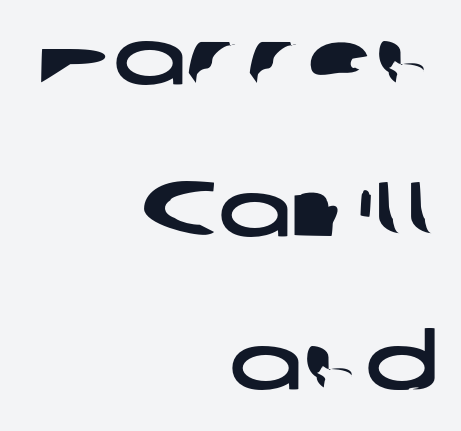
Q: Is the typeface a serif or a sans-serif typeface? A: Sans-serif.
Q: Is the text underlined? A: No.
Q: How is the paragraph aligned? A: Right-aligned.
Q: Is the spacing between letters normal or unusually wide? A: Normal.
Q: Is the spacing between lines tight, normal or loose? A: Loose.
Q: Width (condensed, normal, or wide)? A: Wide.
Q: Stroke contrast? A: Low.
Q: x-height? A: Medium.
Q: Monospaced? A: No.
